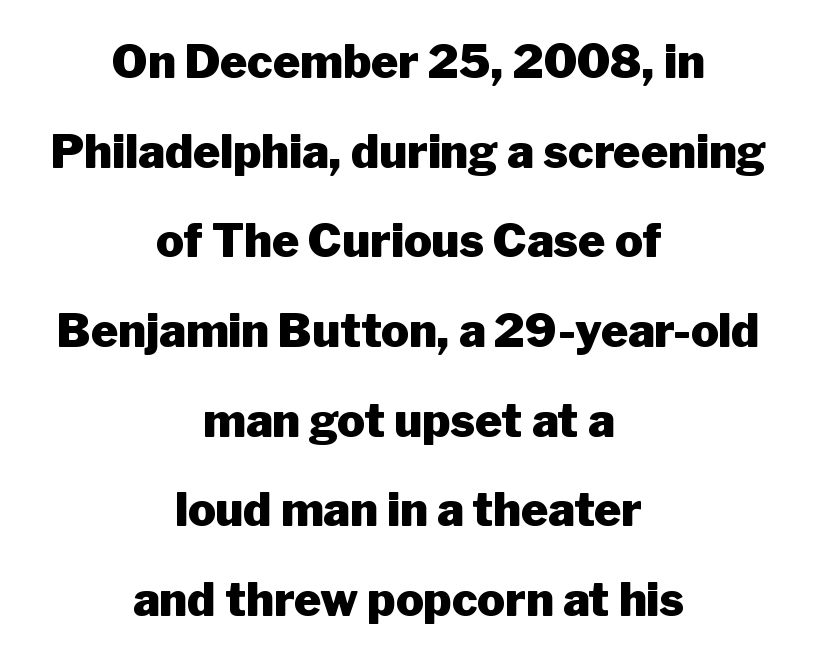
Q: Is the text bold? A: Yes.
Q: Is the text italic (slanted)? A: No, it is upright.
Q: Is the typeface a serif or a sans-serif typeface? A: Sans-serif.
Q: Is the text underlined? A: No.
Q: How is the paragraph aligned? A: Centered.
Q: Is the spacing between letters normal or unusually wide? A: Normal.
Q: Is the spacing between lines tight, normal or loose? A: Loose.
Q: Width (condensed, normal, or wide)? A: Normal.
Q: Stroke contrast? A: Low.
Q: x-height? A: Medium.
Q: Monospaced? A: No.
